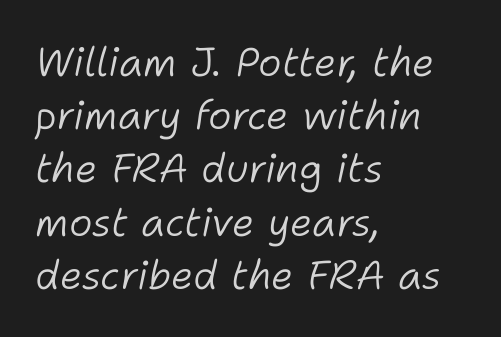
The image shows 40 px light type, italic (leaning right); set left-aligned, normal line spacing (1.33x), normal letter spacing, not underlined; low stroke contrast and a medium x-height.
